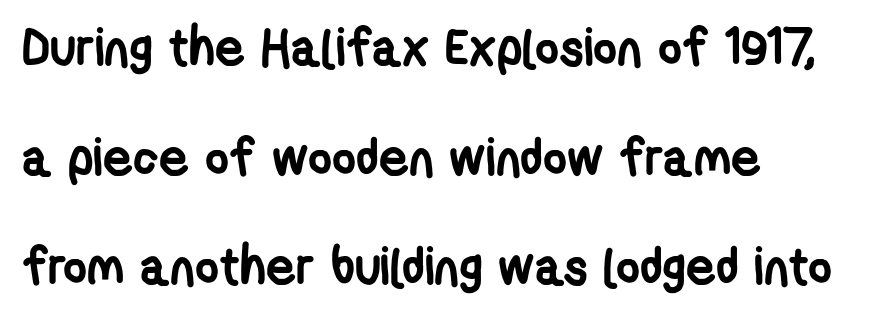
The image shows 52 px semibold, condensed sans-serif type; set left-aligned, loose line spacing (2.11x), normal letter spacing, not underlined; low stroke contrast and a medium x-height.
